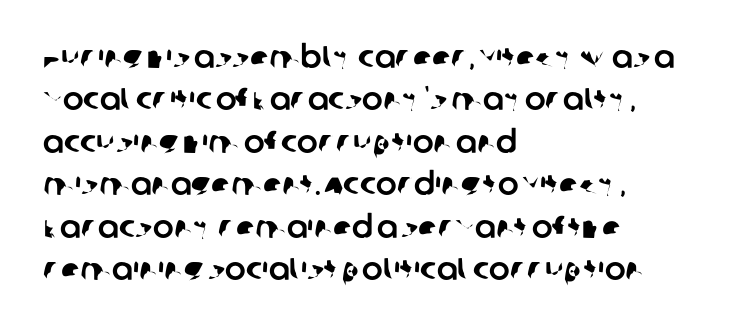
Q: Is the typeface a serif or a sans-serif typeface? A: Sans-serif.
Q: Is the text underlined? A: No.
Q: How is the paragraph aligned? A: Left-aligned.
Q: Is the spacing between letters normal or unusually wide? A: Normal.
Q: Is the spacing between lines tight, normal or loose? A: Normal.
Q: Width (condensed, normal, or wide)? A: Normal.
Q: Stroke contrast? A: Low.
Q: x-height? A: Large.
Q: Monospaced? A: No.
